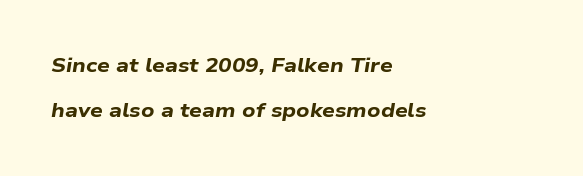
The image shows 20 px bold type, italic (leaning right); set left-aligned, loose line spacing (2.25x), normal letter spacing, not underlined.
